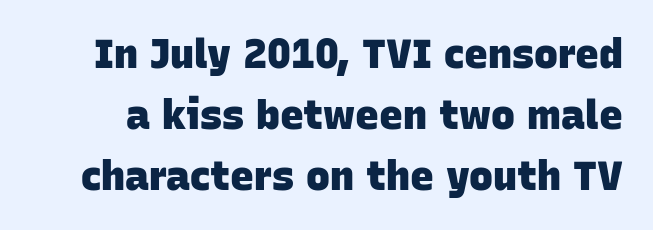
{"serif": "no", "bold": "yes", "weight": "heavy", "width": "normal", "stroke_contrast": "low", "x_height": "large", "monospaced": "no", "underline": "no", "line_spacing": "normal", "line_spacing_ratio": 1.52, "letter_spacing": "normal", "letter_spacing_em": 0.0, "glyph_px": 40}
